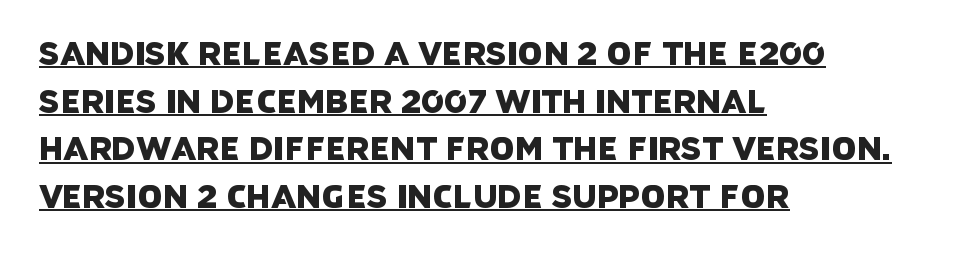
Type style note: lacks serifs. The passage shown is underscored from start to finish. Vertically, the passage feels balanced, rows spaced as you'd expect. The paragraph has a hard left edge and a soft right edge. Character widths vary here, with narrow letters taking less room than wide ones. Does extra space separate the letters? No, they use regular spacing.
